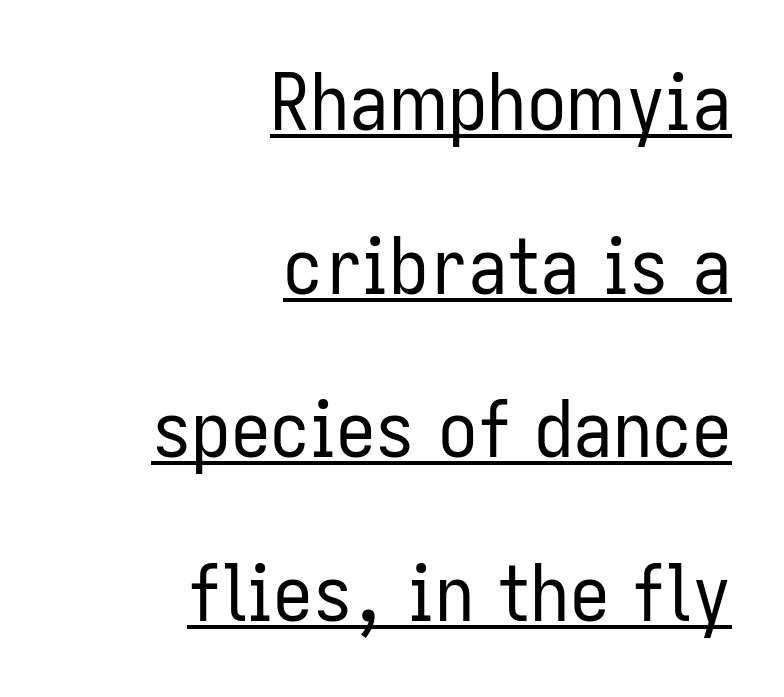
Q: Is the text bold? A: No.
Q: Is the text italic (slanted)? A: No, it is upright.
Q: Is the typeface a serif or a sans-serif typeface? A: Sans-serif.
Q: Is the text underlined? A: Yes.
Q: How is the paragraph aligned? A: Right-aligned.
Q: Is the spacing between letters normal or unusually wide? A: Normal.
Q: Is the spacing between lines tight, normal or loose? A: Loose.
Q: Width (condensed, normal, or wide)? A: Condensed.
Q: Stroke contrast? A: Low.
Q: x-height? A: Medium.
Q: Monospaced? A: No.
